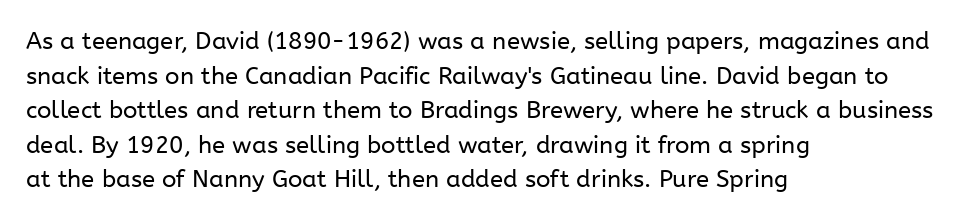
{"italic": "no", "bold": "no", "underline": "no", "align": "left", "line_spacing": "normal", "line_spacing_ratio": 1.44, "letter_spacing": "normal", "letter_spacing_em": 0.0, "glyph_px": 24}
